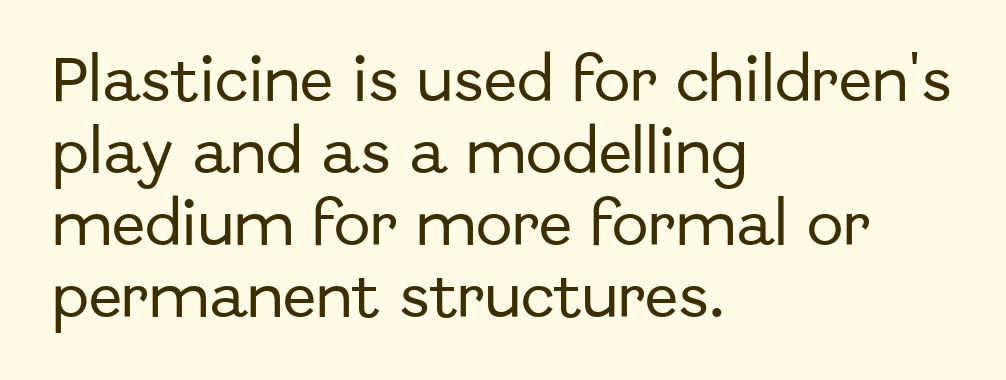
The image shows 49 px sans-serif type, upright; set left-aligned, normal line spacing (1.47x), normal letter spacing, not underlined; low stroke contrast and a medium x-height.
